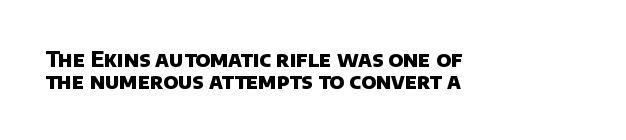
The lines in this sample share a left origin and differ only in where they stop. There is no visible air inserted between adjacent glyphs. This rendering features lettering with no underline. Bold? Absolutely — the strokes are thick and heavy. The rendering uses a small line-height, squeezing the rows.
